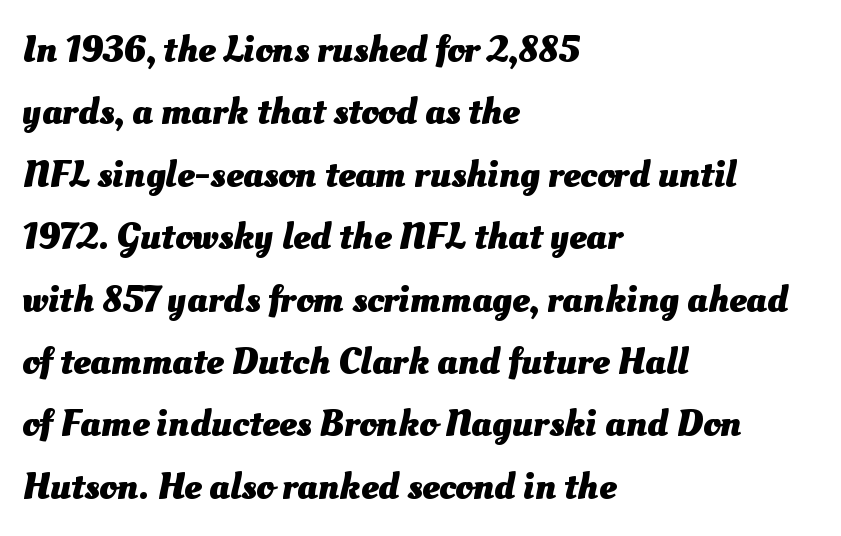
Q: Is the text bold? A: Yes.
Q: Is the text underlined? A: No.
Q: How is the paragraph aligned? A: Left-aligned.
Q: Is the spacing between letters normal or unusually wide? A: Normal.
Q: Is the spacing between lines tight, normal or loose? A: Normal.
Q: Width (condensed, normal, or wide)? A: Normal.
Q: Stroke contrast? A: Medium.
Q: x-height? A: Small.
Q: Monospaced? A: No.
